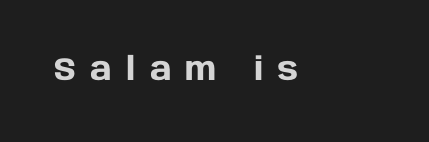
The image shows 32 px heavy sans-serif type, upright; set unusually wide letter spacing (+0.45 em), not underlined; low stroke contrast and a large x-height.
